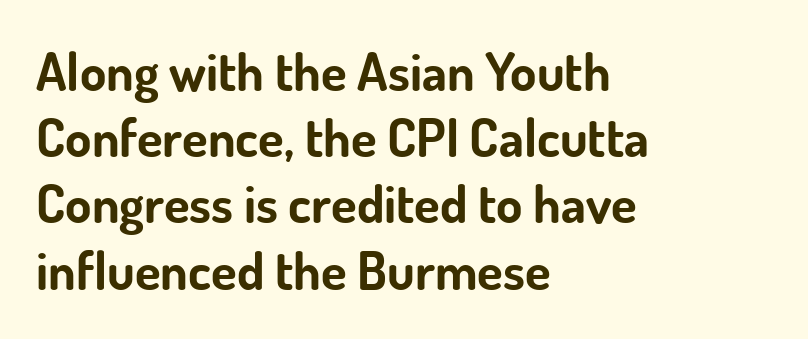
The rendering anchors every line to the left-hand side. The block of text has a typical density, with ordinary space between rows. The type is set solid horizontally, with unmodified tracking. What weight is shown? A full bold with thick strokes. Note: no serifs on the glyphs.
